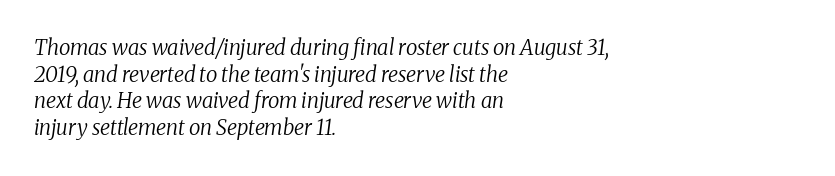
The space beneath each line is pristine and unruled. Compared with a centered layout, this one pins lines to the left instead. The passage shown is not bold in any degree. Slant detected: the letters are inclined. The vertical gap from one line to the next is medium.
